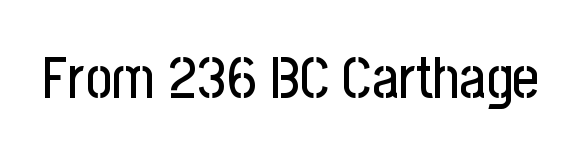
The specimen reads as upright at a glance. Words appear dense and cohesive because spacing is normal. A bare baseline throughout the passage. Proportional: the letters do not fall into vertical columns. A typesetter would label this face a sans.
